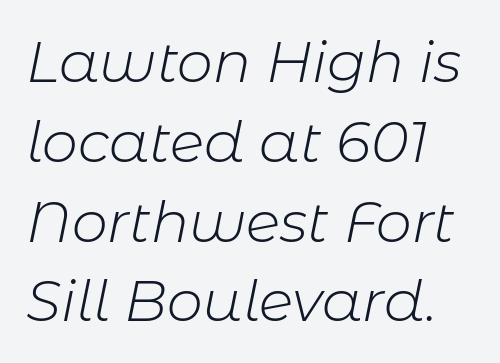
Q: Is the text bold? A: No.
Q: Is the text italic (slanted)? A: Yes, it leans right by about 11 degrees.
Q: Is the text underlined? A: No.
Q: How is the paragraph aligned? A: Left-aligned.
Q: Is the spacing between letters normal or unusually wide? A: Normal.
Q: Is the spacing between lines tight, normal or loose? A: Normal.
Q: Width (condensed, normal, or wide)? A: Normal.
Q: Stroke contrast? A: Low.
Q: x-height? A: Medium.
Q: Monospaced? A: No.
